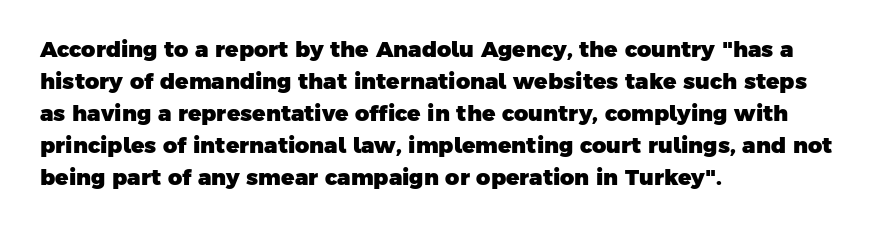
Unmarked baselines from the first word to the last. This rendering leaves character spacing at its baseline value. If you drew a ruler down the left edge, every line would touch it. The rendering uses a bold face; every stroke is thick and dark. Notice how descenders clear the ascenders below comfortably — that's standard leading.
